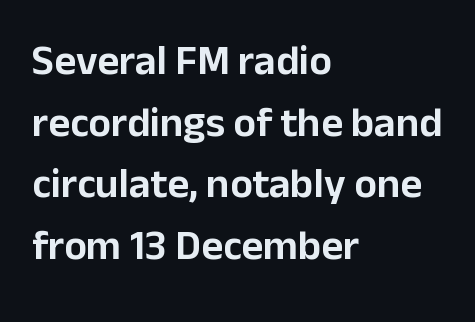
{"serif": "no", "italic": "no", "width": "normal", "stroke_contrast": "low", "x_height": "medium", "monospaced": "no", "underline": "no", "align": "left", "line_spacing": "normal", "line_spacing_ratio": 1.47, "letter_spacing": "normal", "letter_spacing_em": 0.0, "glyph_px": 42}
